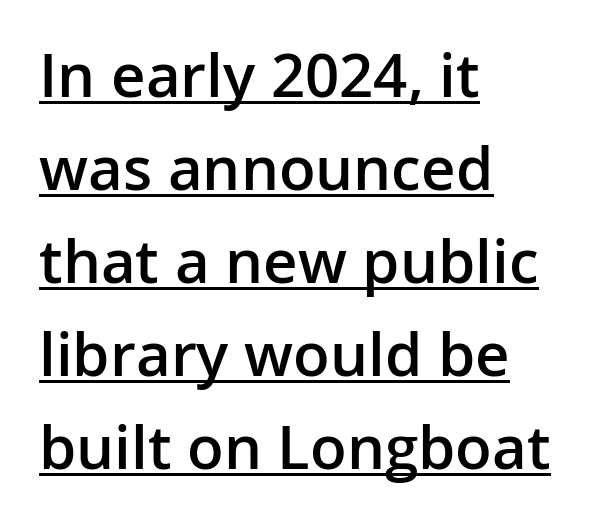
Which margin do the lines hug? The left one — the right edge is uneven. The type is set solid horizontally, with unmodified tracking. The letters advance in unequal steps, a hallmark of proportional type. The rendering uses a moderate line-height, typical for paragraphs.
